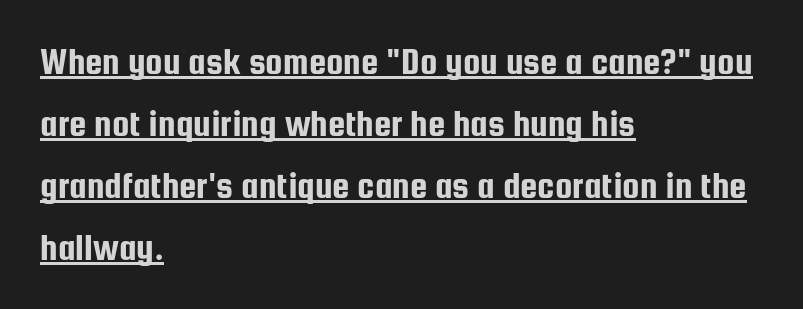
{"serif": "no", "italic": "no", "width": "condensed", "stroke_contrast": "low", "x_height": "medium", "monospaced": "no", "underline": "yes", "align": "left", "line_spacing": "normal", "line_spacing_ratio": 1.59, "letter_spacing": "normal", "letter_spacing_em": 0.0, "glyph_px": 39}
